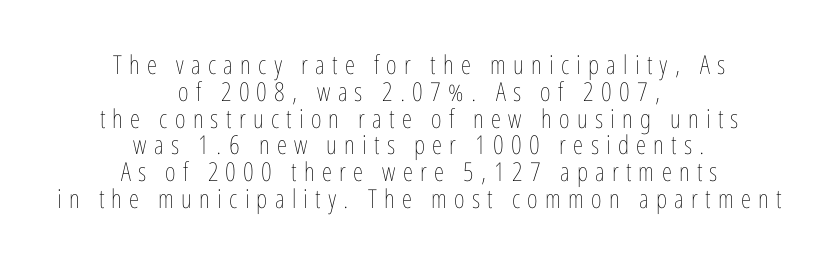
The image shows 26 px text type, upright; set centered, tight line spacing (1.03x), unusually wide letter spacing (+0.28 em), not underlined.
